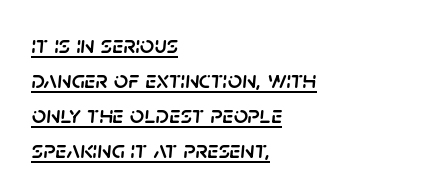
A baseline rule has been typeset under these characters. Visually the block forms a straight wall on the left and a jagged coastline on the right. The vertical gap from one line to the next is medium. The letters sit at their default tracking, neither squeezed nor spread. Italic? Definitely — the glyphs are oblique.
